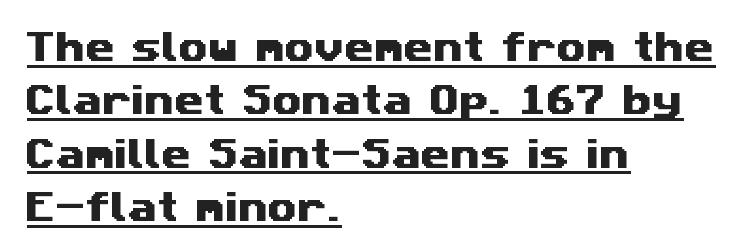
The image shows 34 px wide sans-serif type; set left-aligned, normal line spacing (1.57x), normal letter spacing, underlined; medium stroke contrast and a medium x-height.
